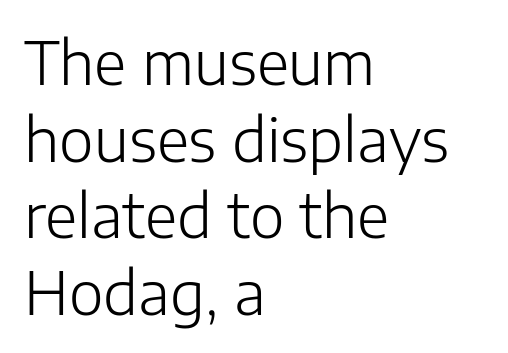
The image shows 59 px light sans-serif type, upright; set left-aligned, normal line spacing (1.3x), normal letter spacing, not underlined; low stroke contrast and a medium x-height.
